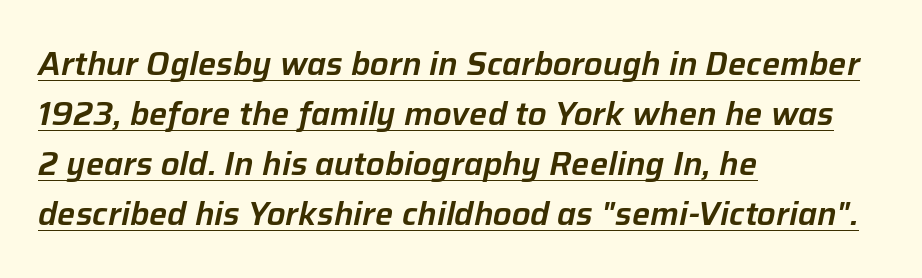
Q: Is the text italic (slanted)? A: Yes, it leans right by about 12 degrees.
Q: Is the text underlined? A: Yes.
Q: How is the paragraph aligned? A: Left-aligned.
Q: Is the spacing between letters normal or unusually wide? A: Normal.
Q: Is the spacing between lines tight, normal or loose? A: Normal.
Q: Width (condensed, normal, or wide)? A: Normal.
Q: Stroke contrast? A: Low.
Q: x-height? A: Medium.
Q: Monospaced? A: No.
